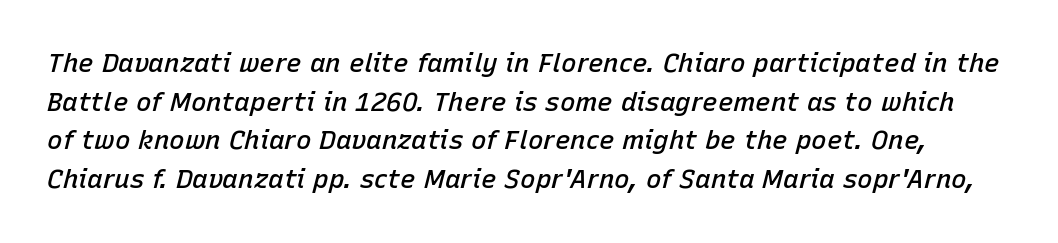
The image shows 26 px text type, italic (leaning right); set normal line spacing (1.49x), normal letter spacing, not underlined.
